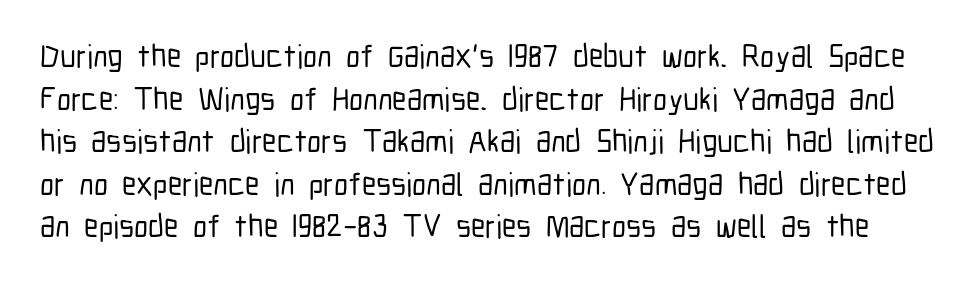
Q: Is the text italic (slanted)? A: No, it is upright.
Q: Is the typeface a serif or a sans-serif typeface? A: Sans-serif.
Q: Is the text underlined? A: No.
Q: Is the spacing between letters normal or unusually wide? A: Normal.
Q: Is the spacing between lines tight, normal or loose? A: Normal.
Q: Width (condensed, normal, or wide)? A: Condensed.
Q: Stroke contrast? A: Low.
Q: x-height? A: Medium.
Q: Monospaced? A: No.
